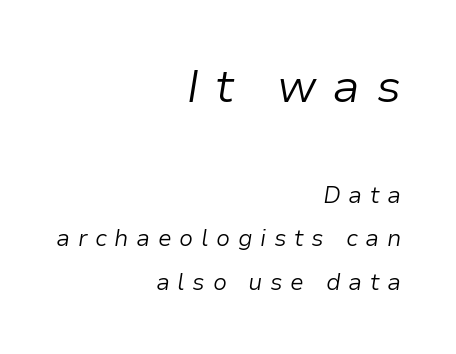
The image shows 46 px light type, italic (leaning right); set right-aligned, line spacing 1.89x, unusually wide letter spacing (+0.33 em), not underlined; the first (top) block is 2.0x larger; low stroke contrast and a medium x-height.
